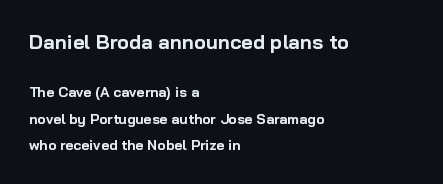
{"italic": "no", "bold": "yes", "underline": "no", "align": "left", "line_spacing": "loose", "line_spacing_ratio": 1.9, "letter_spacing": "normal", "letter_spacing_em": 0.0, "larger_block": "first", "size_ratio": 1.43, "glyph_px": 20}
